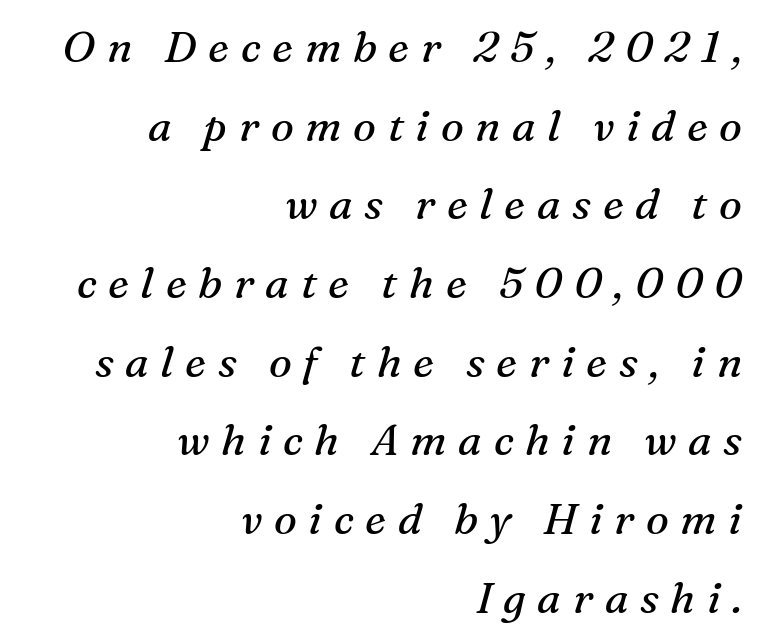
{"serif": "yes", "italic": "yes", "lean": "right", "slant_degrees": 16, "bold": "no", "weight": "regular", "width": "normal", "stroke_contrast": "medium", "x_height": "medium", "monospaced": "no", "underline": "no", "align": "right", "line_spacing_ratio": 1.83, "letter_spacing": "wide", "letter_spacing_em": 0.27, "glyph_px": 43}
